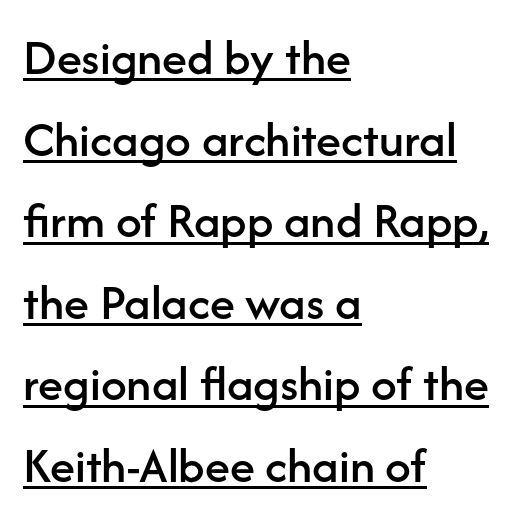
Q: Is the text italic (slanted)? A: No, it is upright.
Q: Is the typeface a serif or a sans-serif typeface? A: Sans-serif.
Q: Is the text underlined? A: Yes.
Q: How is the paragraph aligned? A: Left-aligned.
Q: Is the spacing between letters normal or unusually wide? A: Normal.
Q: Is the spacing between lines tight, normal or loose? A: Normal.
Q: Width (condensed, normal, or wide)? A: Normal.
Q: Stroke contrast? A: Low.
Q: x-height? A: Medium.
Q: Monospaced? A: No.
